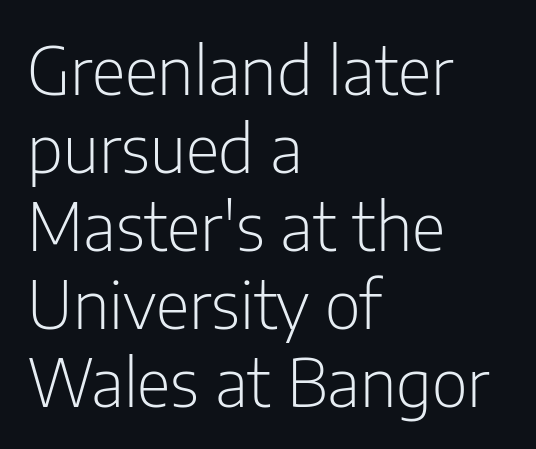
Q: Is the text bold? A: No.
Q: Is the text italic (slanted)? A: No, it is upright.
Q: Is the typeface a serif or a sans-serif typeface? A: Sans-serif.
Q: Is the text underlined? A: No.
Q: How is the paragraph aligned? A: Left-aligned.
Q: Is the spacing between letters normal or unusually wide? A: Normal.
Q: Width (condensed, normal, or wide)? A: Condensed.
Q: Stroke contrast? A: Low.
Q: x-height? A: Medium.
Q: Monospaced? A: No.
